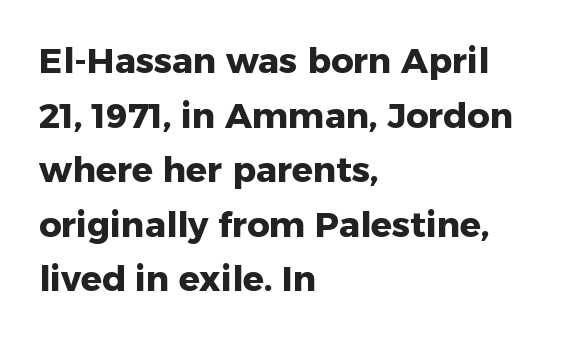
The image shows 35 px heavy sans-serif type, upright; set left-aligned, normal line spacing (1.56x), normal letter spacing, not underlined; low stroke contrast and a medium x-height.
